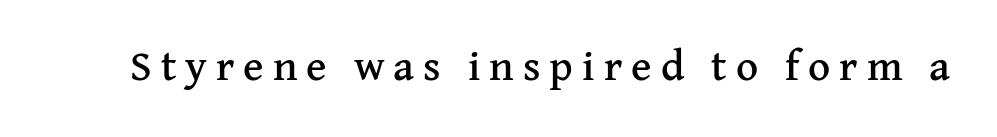
The image shows 43 px serif type, upright; set unusually wide letter spacing (+0.21 em), not underlined; medium stroke contrast and a medium x-height.
